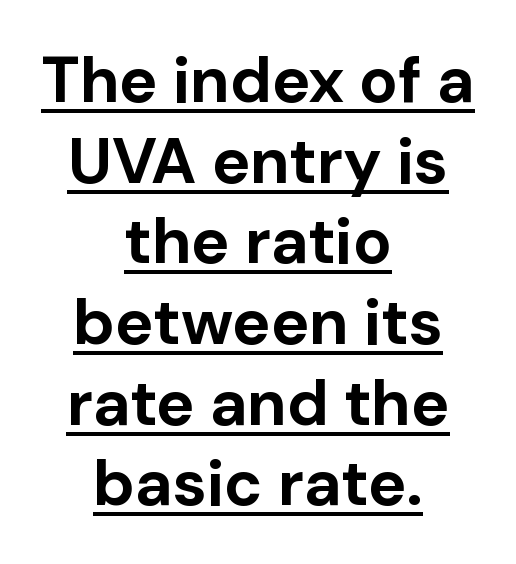
Q: Is the text bold? A: Yes.
Q: Is the text italic (slanted)? A: No, it is upright.
Q: Is the typeface a serif or a sans-serif typeface? A: Sans-serif.
Q: Is the text underlined? A: Yes.
Q: How is the paragraph aligned? A: Centered.
Q: Is the spacing between letters normal or unusually wide? A: Normal.
Q: Is the spacing between lines tight, normal or loose? A: Normal.
Q: Width (condensed, normal, or wide)? A: Normal.
Q: Stroke contrast? A: Low.
Q: x-height? A: Medium.
Q: Monospaced? A: No.
